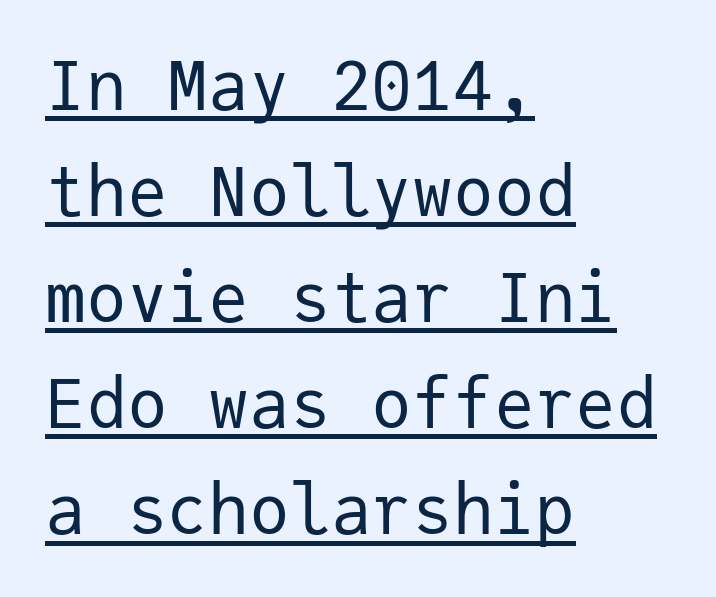
Q: Is the text bold? A: No.
Q: Is the text italic (slanted)? A: No, it is upright.
Q: Is the typeface a serif or a sans-serif typeface? A: Sans-serif.
Q: Is the text underlined? A: Yes.
Q: How is the paragraph aligned? A: Left-aligned.
Q: Is the spacing between letters normal or unusually wide? A: Normal.
Q: Is the spacing between lines tight, normal or loose? A: Normal.
Q: Width (condensed, normal, or wide)? A: Normal.
Q: Stroke contrast? A: Low.
Q: x-height? A: Medium.
Q: Monospaced? A: Yes.
